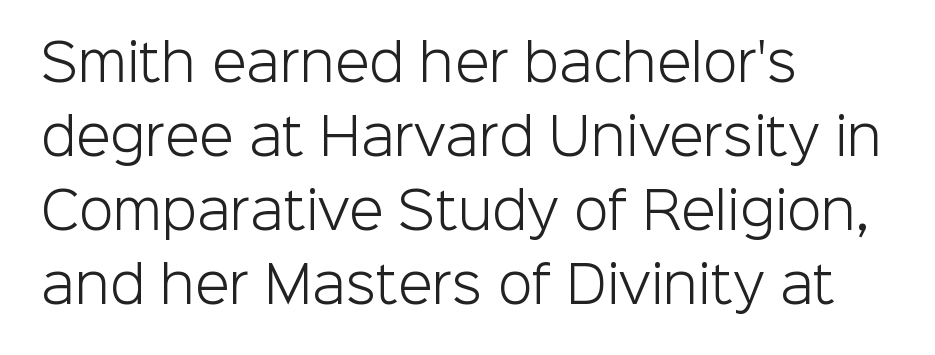
Quick note: underline off. These lines stack with their left ends in a neat column. Regarding serifs, this sample does without them. Proportional: the letters do not fall into vertical columns. Compared with typical paragraphs, the rows here are spaced about the same.
